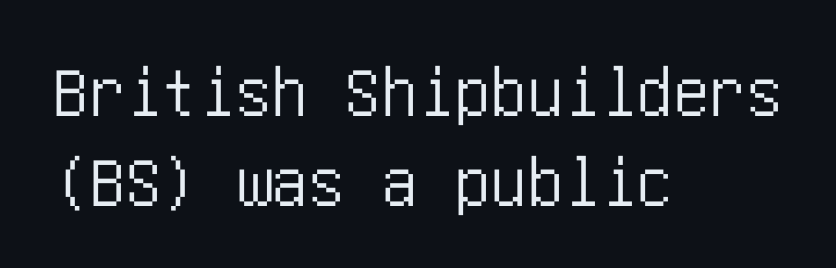
Q: Is the text italic (slanted)? A: No, it is upright.
Q: Is the typeface a serif or a sans-serif typeface? A: Sans-serif.
Q: Is the text underlined? A: No.
Q: How is the paragraph aligned? A: Left-aligned.
Q: Is the spacing between letters normal or unusually wide? A: Normal.
Q: Width (condensed, normal, or wide)? A: Condensed.
Q: Stroke contrast? A: Low.
Q: x-height? A: Large.
